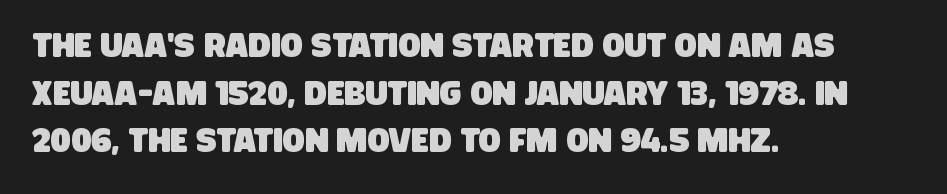
Spacing verdict: proportional, widths tailored to each character. These lines stack with their left ends in a neat column. A normal amount of white space separates one row of letters from the next. Each word holds together tightly as a unit, with standard inter-letter gaps.
